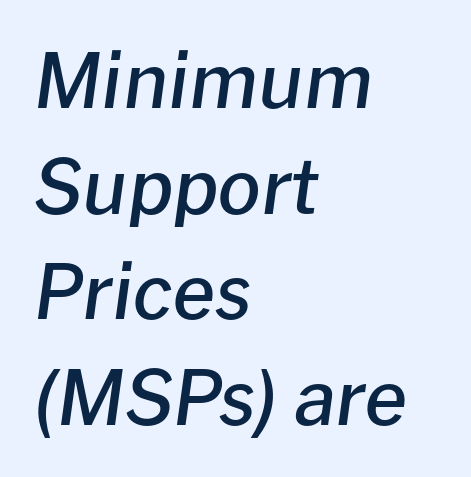
{"italic": "yes", "lean": "right", "slant_degrees": 8, "bold": "semi", "weight": "semibold", "width": "normal", "stroke_contrast": "low", "x_height": "medium", "monospaced": "no", "underline": "no", "align": "left", "line_spacing": "normal", "line_spacing_ratio": 1.39, "letter_spacing": "normal", "letter_spacing_em": 0.0, "glyph_px": 76}
